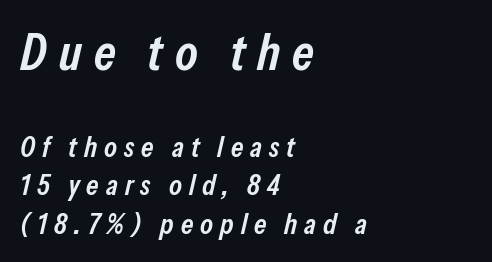
The image shows 51 px semibold, condensed type, italic (leaning right); set left-aligned, normal line spacing (1.32x), unusually wide letter spacing (+0.24 em), not underlined; the first (top) block is 1.76x larger; low stroke contrast and a medium x-height.
